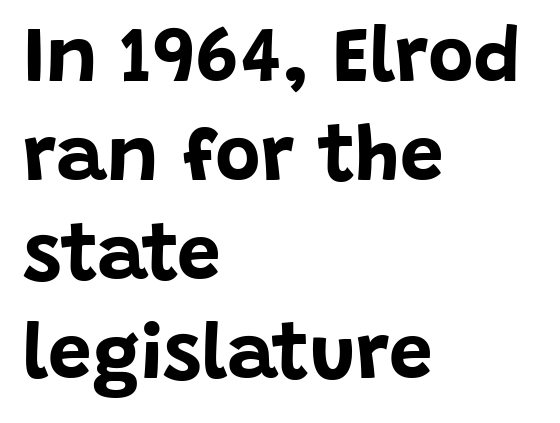
The image shows 78 px bold sans-serif type, upright; set left-aligned, normal line spacing (1.27x), normal letter spacing, not underlined; low stroke contrast and a large x-height.
